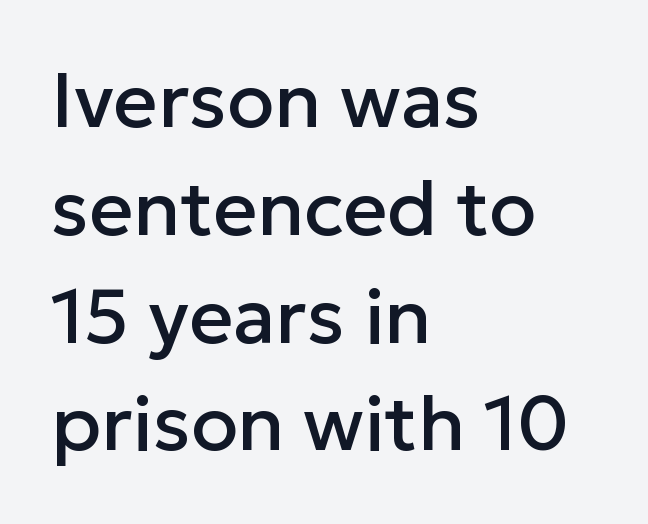
Q: Is the text italic (slanted)? A: No, it is upright.
Q: Is the typeface a serif or a sans-serif typeface? A: Sans-serif.
Q: Is the text underlined? A: No.
Q: How is the paragraph aligned? A: Left-aligned.
Q: Is the spacing between letters normal or unusually wide? A: Normal.
Q: Is the spacing between lines tight, normal or loose? A: Normal.
Q: Width (condensed, normal, or wide)? A: Normal.
Q: Stroke contrast? A: Low.
Q: x-height? A: Medium.
Q: Monospaced? A: No.
